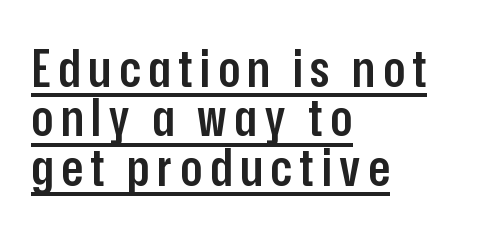
Q: Is the text bold? A: Semi-bold.
Q: Is the text italic (slanted)? A: No, it is upright.
Q: Is the typeface a serif or a sans-serif typeface? A: Sans-serif.
Q: Is the text underlined? A: Yes.
Q: How is the paragraph aligned? A: Left-aligned.
Q: Is the spacing between lines tight, normal or loose? A: Tight.
Q: Width (condensed, normal, or wide)? A: Condensed.
Q: Stroke contrast? A: Low.
Q: x-height? A: Medium.
Q: Monospaced? A: No.
